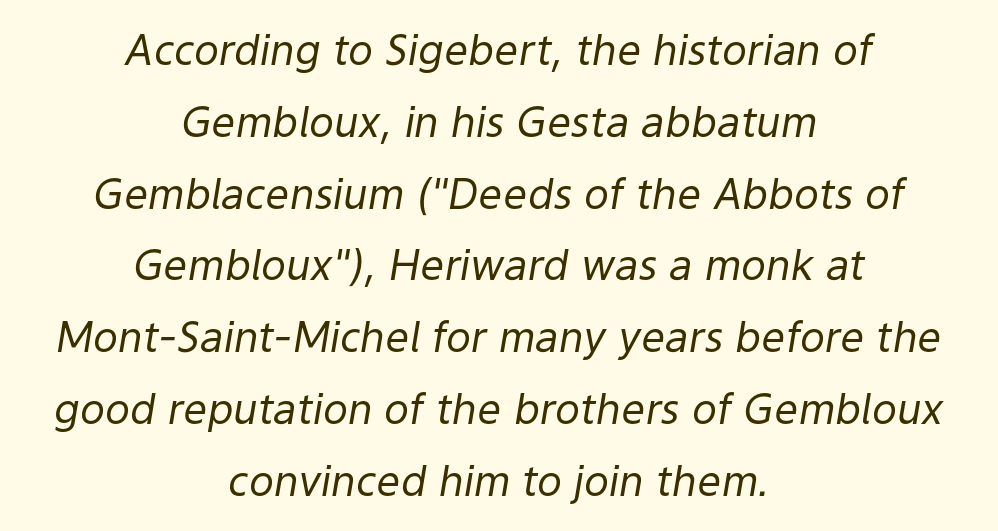
{"italic": "yes", "lean": "right", "slant_degrees": 9, "bold": "no", "weight": "regular", "width": "normal", "stroke_contrast": "low", "x_height": "medium", "monospaced": "no", "underline": "no", "align": "center", "line_spacing_ratio": 1.71, "letter_spacing": "normal", "letter_spacing_em": 0.0, "glyph_px": 42}
